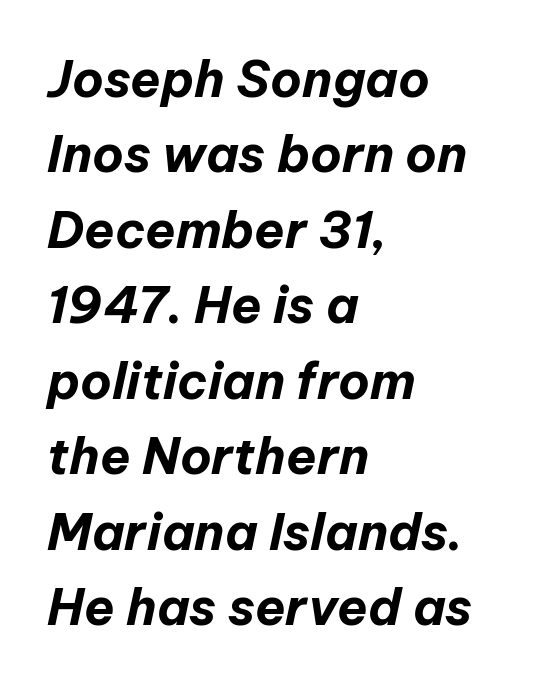
Summary of vertical rhythm: regular, with standard interline spacing. There is no visible air inserted between adjacent glyphs. Do the characters align in a grid? No, the font is proportional. You'd pick this weight for a headline — it's a proper bold. Style check: oblique. Teacher's note: observe the even left margin — that is flush-left alignment.
